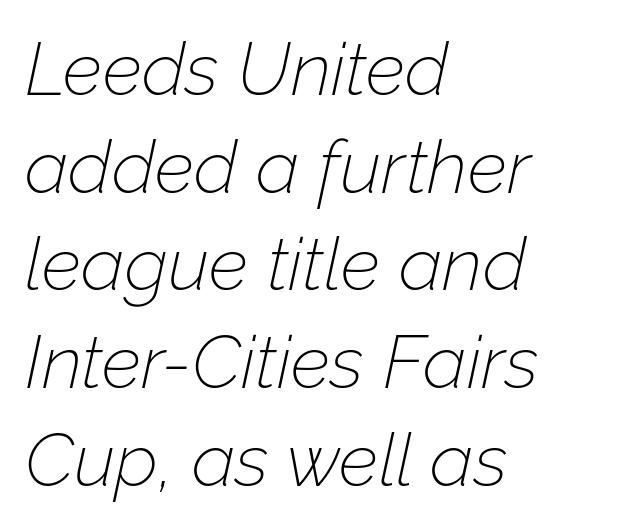
Q: Is the text bold? A: No.
Q: Is the text italic (slanted)? A: Yes, it leans right by about 12 degrees.
Q: Is the text underlined? A: No.
Q: How is the paragraph aligned? A: Left-aligned.
Q: Is the spacing between letters normal or unusually wide? A: Normal.
Q: Is the spacing between lines tight, normal or loose? A: Normal.
Q: Width (condensed, normal, or wide)? A: Normal.
Q: Stroke contrast? A: Low.
Q: x-height? A: Medium.
Q: Monospaced? A: No.
